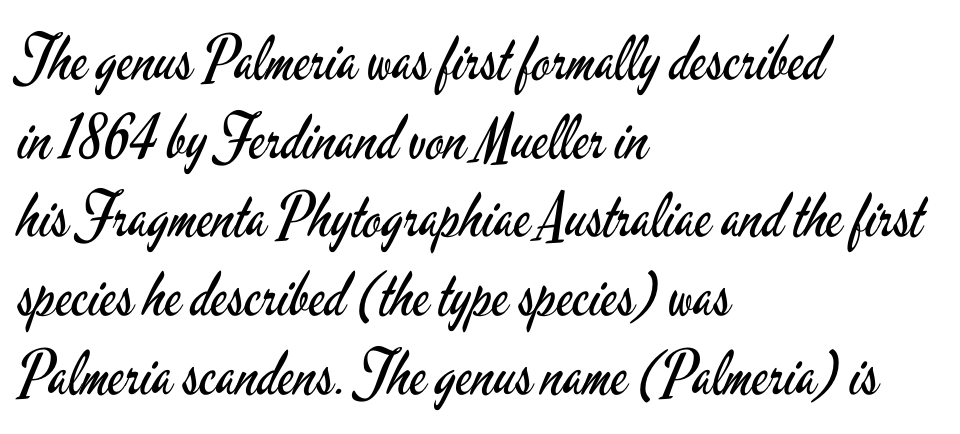
The image shows 61 px regular-weight, condensed sans-serif type; set left-aligned, normal line spacing (1.29x), normal letter spacing, not underlined; low stroke contrast and a small x-height.
